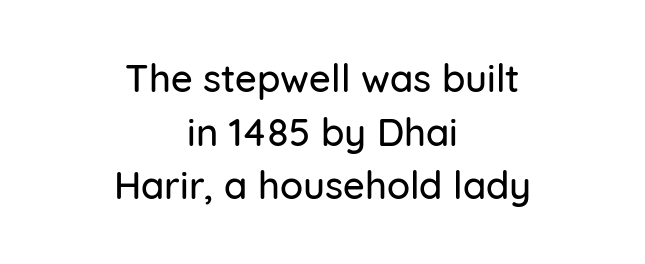
Q: Is the text italic (slanted)? A: No, it is upright.
Q: Is the typeface a serif or a sans-serif typeface? A: Sans-serif.
Q: Is the text underlined? A: No.
Q: How is the paragraph aligned? A: Centered.
Q: Is the spacing between letters normal or unusually wide? A: Normal.
Q: Is the spacing between lines tight, normal or loose? A: Normal.
Q: Width (condensed, normal, or wide)? A: Normal.
Q: Stroke contrast? A: Low.
Q: x-height? A: Medium.
Q: Monospaced? A: No.
